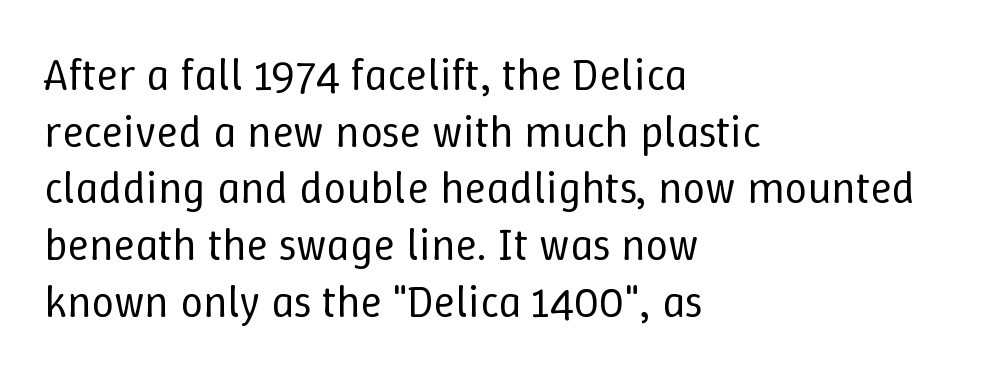
Horizontally, the lines are justified to the leading edge only. The weight would be labelled regular, book, light, or lighter still. Character widths vary here, with narrow letters taking less room than wide ones. Style check: upright.
